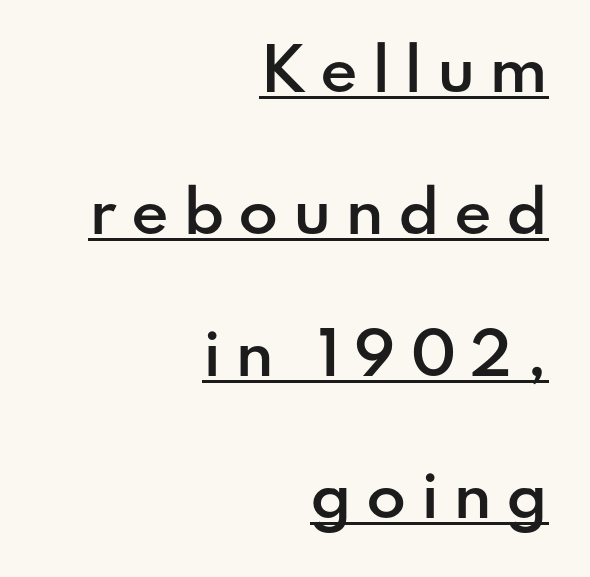
Q: Is the text bold? A: Semi-bold.
Q: Is the text italic (slanted)? A: No, it is upright.
Q: Is the typeface a serif or a sans-serif typeface? A: Sans-serif.
Q: Is the text underlined? A: Yes.
Q: How is the paragraph aligned? A: Right-aligned.
Q: Is the spacing between letters normal or unusually wide? A: Unusually wide.
Q: Is the spacing between lines tight, normal or loose? A: Loose.
Q: Width (condensed, normal, or wide)? A: Normal.
Q: Stroke contrast? A: Low.
Q: x-height? A: Small.
Q: Monospaced? A: No.
